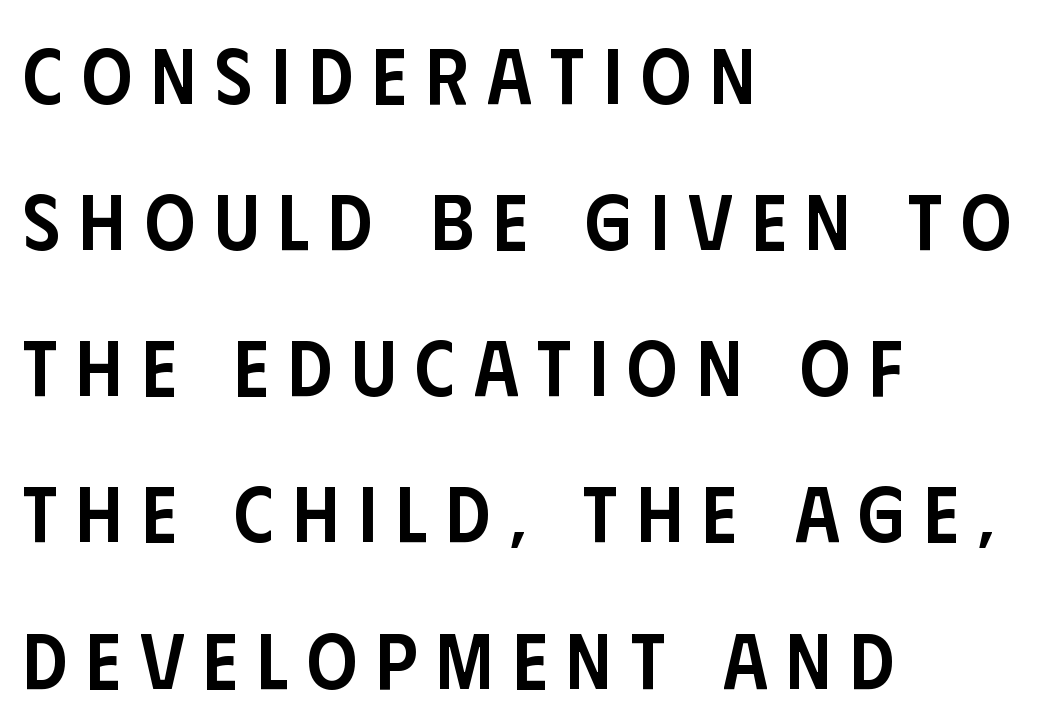
{"serif": "no", "italic": "no", "bold": "semi", "weight": "semibold", "width": "condensed", "stroke_contrast": "low", "x_height": "large", "monospaced": "no", "underline": "no", "align": "left", "line_spacing_ratio": 1.85, "letter_spacing": "wide", "letter_spacing_em": 0.24, "glyph_px": 79}
